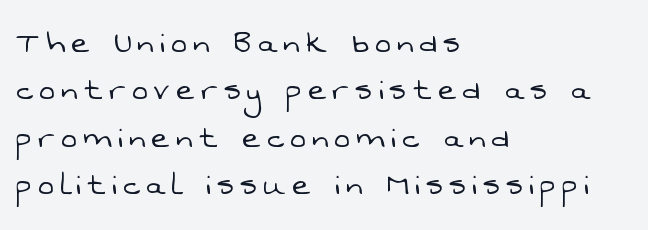
The image shows 37 px light sans-serif type; set left-aligned, normal line spacing (1.28x), not underlined; low stroke contrast and a medium x-height.
